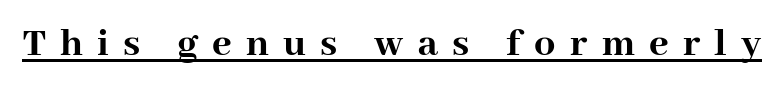
{"serif": "yes", "italic": "no", "bold": "yes", "weight": "semibold", "width": "normal", "stroke_contrast": "high", "x_height": "medium", "monospaced": "no", "underline": "yes", "letter_spacing": "wide", "letter_spacing_em": 0.34, "glyph_px": 42}
